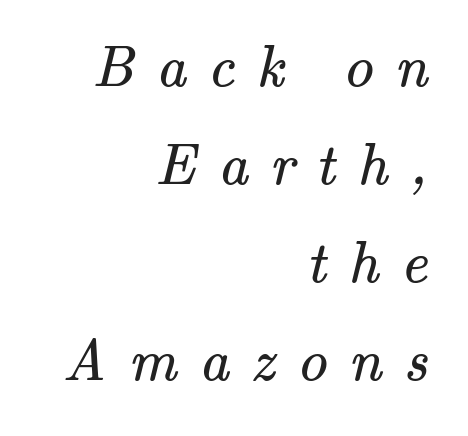
Q: Is the text bold? A: No.
Q: Is the typeface a serif or a sans-serif typeface? A: Serif.
Q: Is the text underlined? A: No.
Q: How is the paragraph aligned? A: Right-aligned.
Q: Is the spacing between letters normal or unusually wide? A: Unusually wide.
Q: Is the spacing between lines tight, normal or loose? A: Normal.
Q: Width (condensed, normal, or wide)? A: Normal.
Q: Stroke contrast? A: Medium.
Q: x-height? A: Small.
Q: Monospaced? A: No.
